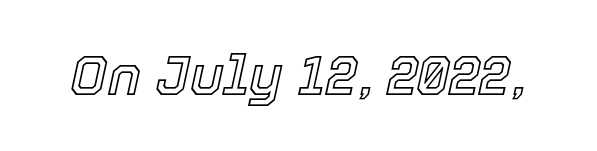
The image shows 56 px text type, italic (leaning right); set normal letter spacing, not underlined; a medium x-height.
